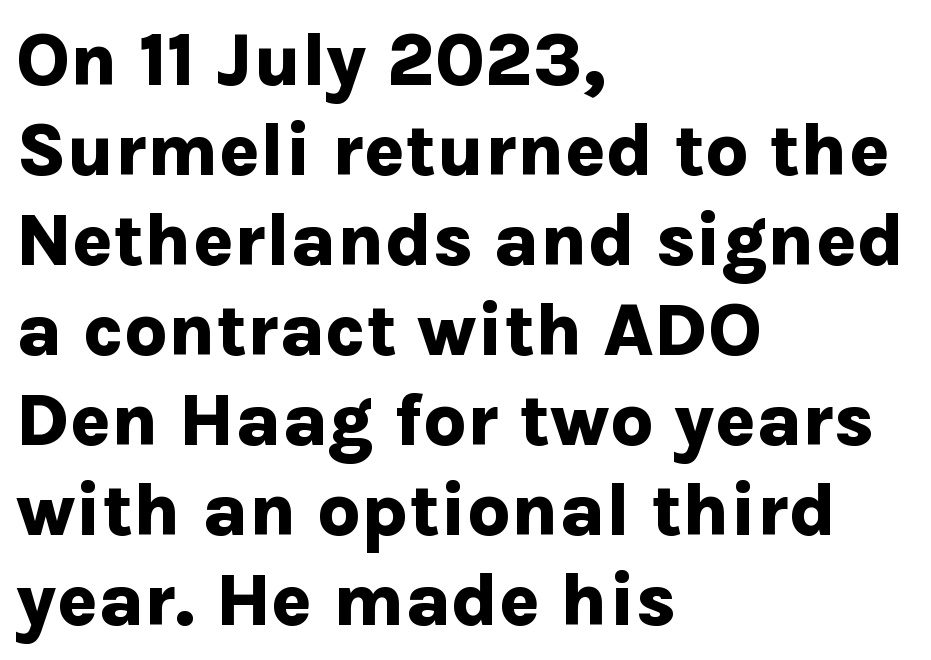
The image shows 75 px bold sans-serif type, upright; set left-aligned, line spacing 1.2x, normal letter spacing, not underlined; low stroke contrast and a medium x-height.
